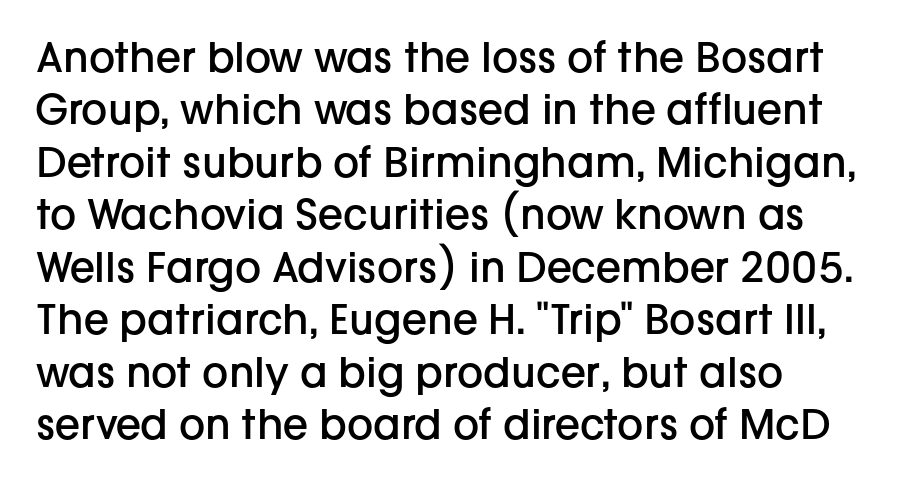
Q: Is the text bold? A: Semi-bold.
Q: Is the text italic (slanted)? A: No, it is upright.
Q: Is the typeface a serif or a sans-serif typeface? A: Sans-serif.
Q: Is the text underlined? A: No.
Q: How is the paragraph aligned? A: Left-aligned.
Q: Is the spacing between letters normal or unusually wide? A: Normal.
Q: Is the spacing between lines tight, normal or loose? A: Normal.
Q: Width (condensed, normal, or wide)? A: Normal.
Q: Stroke contrast? A: Low.
Q: x-height? A: Medium.
Q: Monospaced? A: No.
